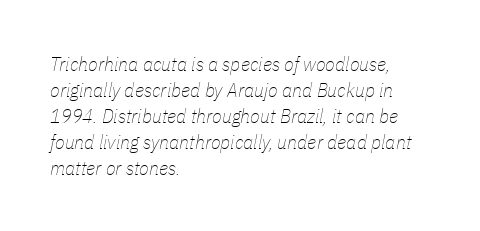
{"italic": "yes", "lean": "right", "slant_degrees": 11, "bold": "no", "underline": "no", "align": "left", "line_spacing": "normal", "line_spacing_ratio": 1.3, "letter_spacing": "normal", "letter_spacing_em": 0.0, "glyph_px": 20}
